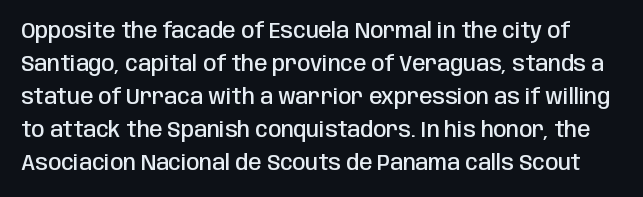
The image shows 21 px text type, upright; set normal line spacing (1.57x), normal letter spacing, not underlined.
